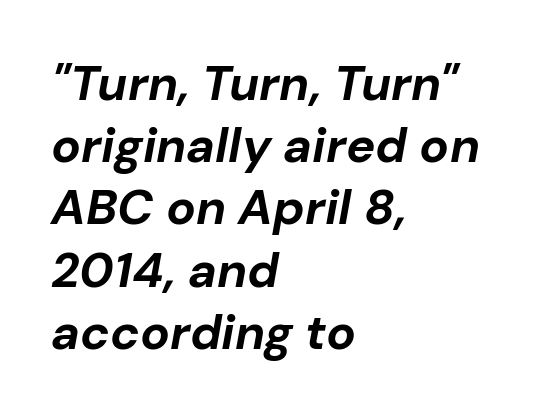
The image shows 49 px bold type, italic (leaning right); set left-aligned, normal line spacing (1.27x), normal letter spacing, not underlined; low stroke contrast and a medium x-height.
